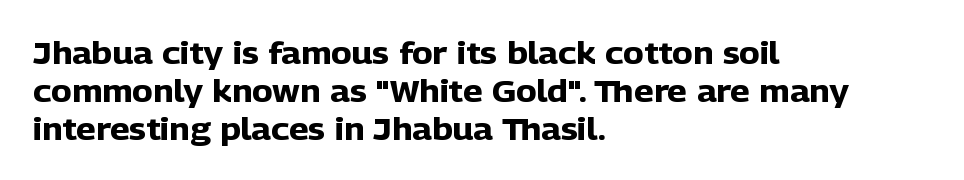
The image shows 31 px heavy sans-serif type, upright; set left-aligned, line spacing 1.22x, normal letter spacing, not underlined; low stroke contrast and a medium x-height.
